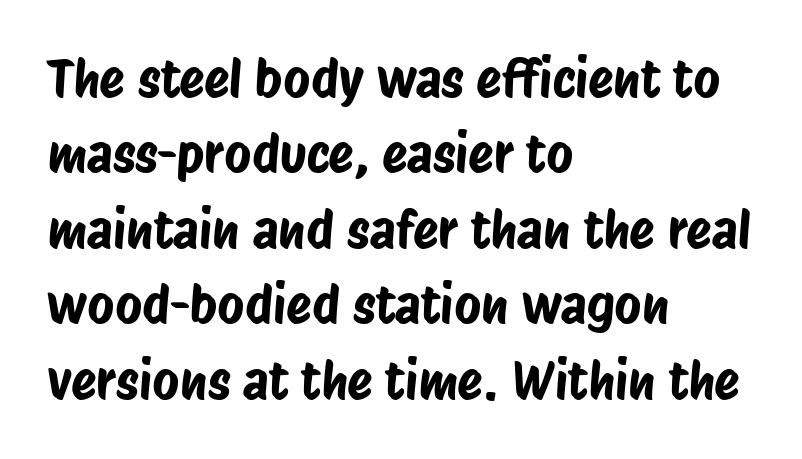
Q: Is the typeface a serif or a sans-serif typeface? A: Sans-serif.
Q: Is the text underlined? A: No.
Q: How is the paragraph aligned? A: Left-aligned.
Q: Is the spacing between letters normal or unusually wide? A: Normal.
Q: Is the spacing between lines tight, normal or loose? A: Normal.
Q: Width (condensed, normal, or wide)? A: Condensed.
Q: Stroke contrast? A: Low.
Q: x-height? A: Large.
Q: Monospaced? A: No.
